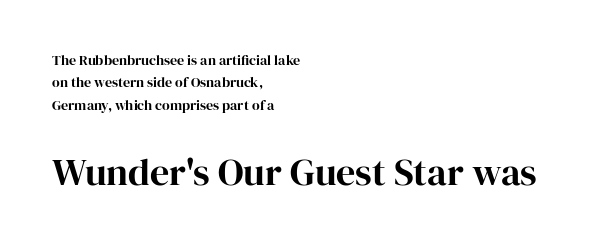
Q: Is the text italic (slanted)? A: No, it is upright.
Q: Is the typeface a serif or a sans-serif typeface? A: Serif.
Q: Is the text underlined? A: No.
Q: How is the paragraph aligned? A: Left-aligned.
Q: Is the spacing between letters normal or unusually wide? A: Normal.
Q: Is the spacing between lines tight, normal or loose? A: Normal.
Q: Which block of text is set in a larger size, the first (top) or the second (bottom)? A: The second (bottom) one.
Q: Width (condensed, normal, or wide)? A: Normal.
Q: Stroke contrast? A: High.
Q: x-height? A: Medium.
Q: Monospaced? A: No.
